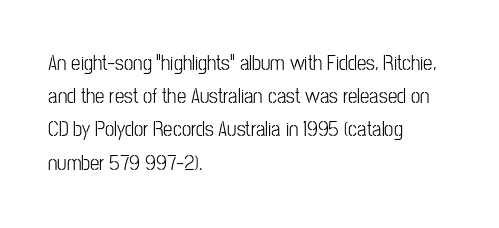
{"italic": "no", "bold": "no", "underline": "no", "align": "left", "line_spacing": "normal", "line_spacing_ratio": 1.58, "letter_spacing": "normal", "letter_spacing_em": 0.0, "glyph_px": 21}
